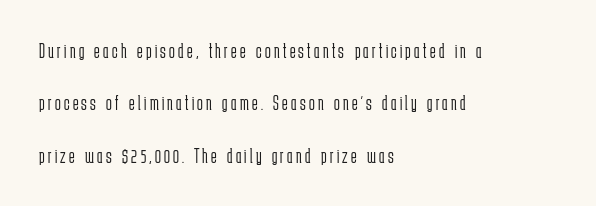
{"italic": "no", "bold": "no", "underline": "no", "align": "left", "line_spacing": "loose", "line_spacing_ratio": 2.5, "glyph_px": 21}
